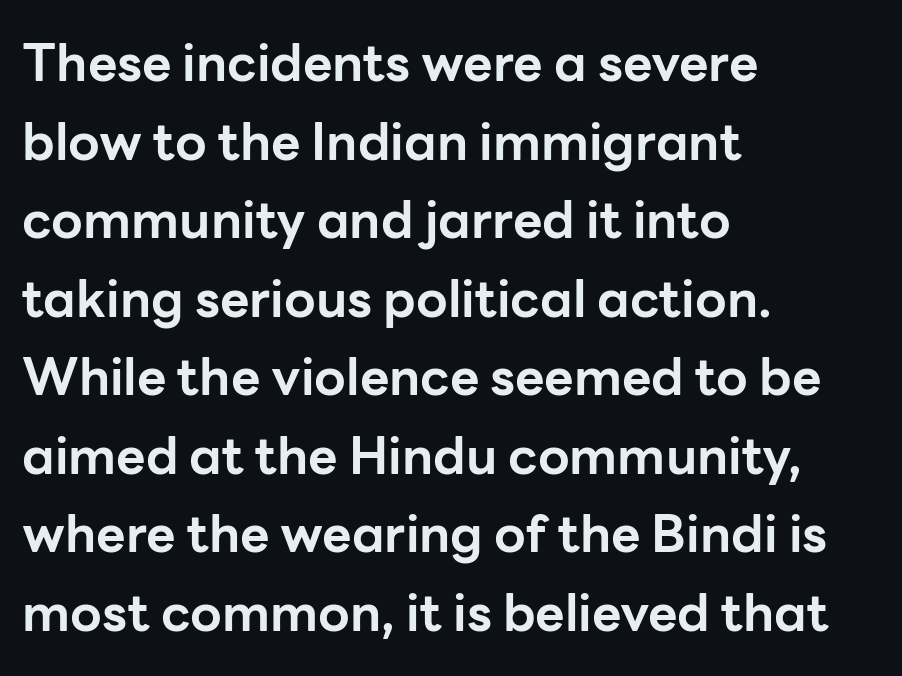
Q: Is the text bold? A: Yes.
Q: Is the text italic (slanted)? A: No, it is upright.
Q: Is the typeface a serif or a sans-serif typeface? A: Sans-serif.
Q: Is the text underlined? A: No.
Q: How is the paragraph aligned? A: Left-aligned.
Q: Is the spacing between letters normal or unusually wide? A: Normal.
Q: Is the spacing between lines tight, normal or loose? A: Normal.
Q: Width (condensed, normal, or wide)? A: Normal.
Q: Stroke contrast? A: Low.
Q: x-height? A: Medium.
Q: Monospaced? A: No.
